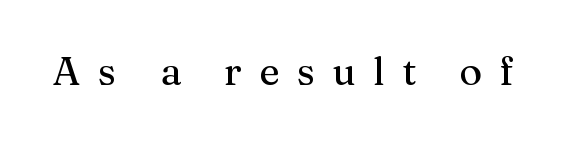
The image shows 39 px serif type, upright; set unusually wide letter spacing (+0.44 em), not underlined; medium stroke contrast and a medium x-height.
